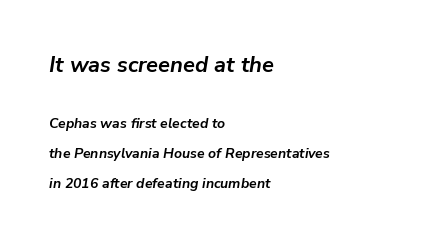
Q: Is the text bold? A: Yes.
Q: Is the text italic (slanted)? A: Yes, it leans right by about 9 degrees.
Q: Is the text underlined? A: No.
Q: How is the paragraph aligned? A: Left-aligned.
Q: Is the spacing between letters normal or unusually wide? A: Normal.
Q: Is the spacing between lines tight, normal or loose? A: Loose.
Q: Which block of text is set in a larger size, the first (top) or the second (bottom)? A: The first (top) one.
